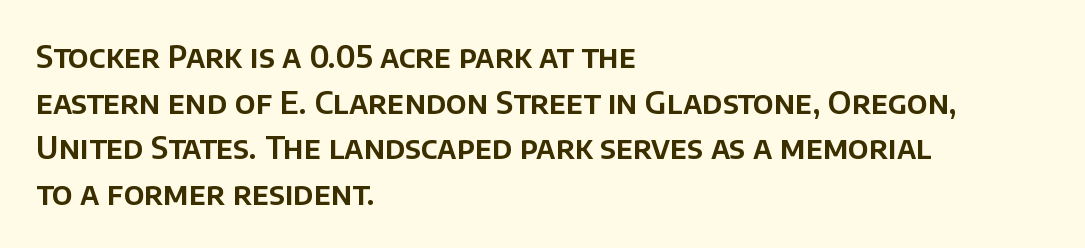
Quick note: interline space is typical. Line beginnings align vertically; line endings do not. Character widths vary here, with narrow letters taking less room than wide ones. Glance below the letters and you will spot only blank space.
